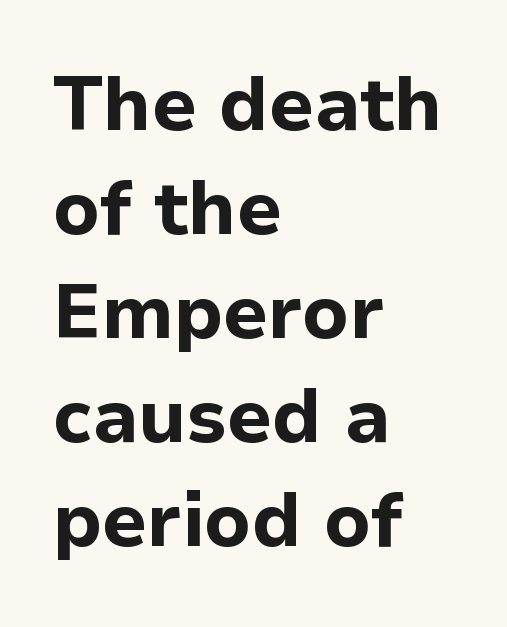
{"serif": "no", "italic": "no", "bold": "yes", "weight": "bold", "width": "normal", "stroke_contrast": "low", "x_height": "medium", "monospaced": "no", "underline": "no", "align": "left", "line_spacing": "normal", "line_spacing_ratio": 1.37, "letter_spacing": "normal", "letter_spacing_em": 0.0, "glyph_px": 76}
